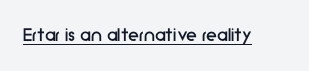
Q: Is the text bold? A: No.
Q: Is the text italic (slanted)? A: No, it is upright.
Q: Is the text underlined? A: Yes.
Q: Is the spacing between letters normal or unusually wide? A: Normal.
